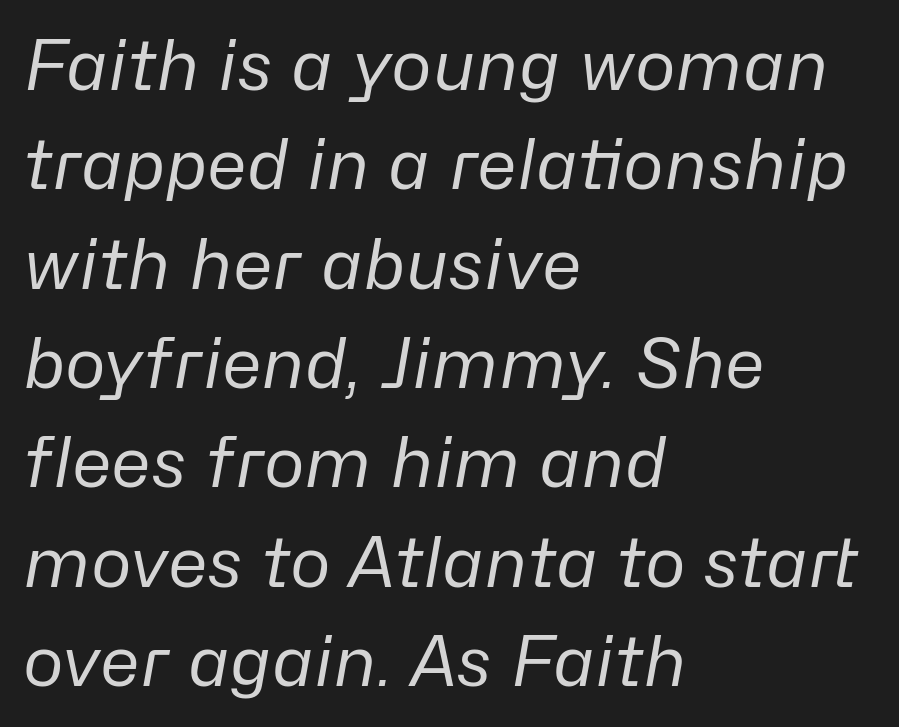
Q: Is the text bold? A: No.
Q: Is the text italic (slanted)? A: Yes, it leans right by about 10 degrees.
Q: Is the text underlined? A: No.
Q: How is the paragraph aligned? A: Left-aligned.
Q: Is the spacing between letters normal or unusually wide? A: Normal.
Q: Is the spacing between lines tight, normal or loose? A: Normal.
Q: Width (condensed, normal, or wide)? A: Normal.
Q: Stroke contrast? A: Low.
Q: x-height? A: Medium.
Q: Monospaced? A: No.
